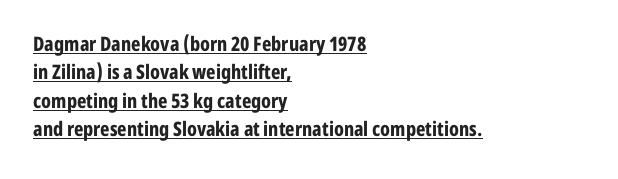
Set as a true bold cut, around the 700 mark. The type sits square on the baseline with zero lean. Look at the tracking — it's just the regular setting, nothing added. This block has exactly the height ordinary leading produces. The passage shown is underscored from start to finish.
